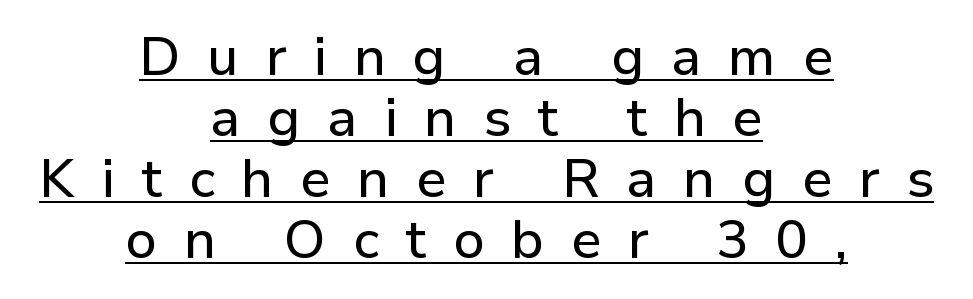
Q: Is the text italic (slanted)? A: No, it is upright.
Q: Is the typeface a serif or a sans-serif typeface? A: Sans-serif.
Q: Is the text underlined? A: Yes.
Q: How is the paragraph aligned? A: Centered.
Q: Is the spacing between letters normal or unusually wide? A: Unusually wide.
Q: Is the spacing between lines tight, normal or loose? A: Tight.
Q: Width (condensed, normal, or wide)? A: Normal.
Q: Stroke contrast? A: Low.
Q: x-height? A: Medium.
Q: Monospaced? A: No.
